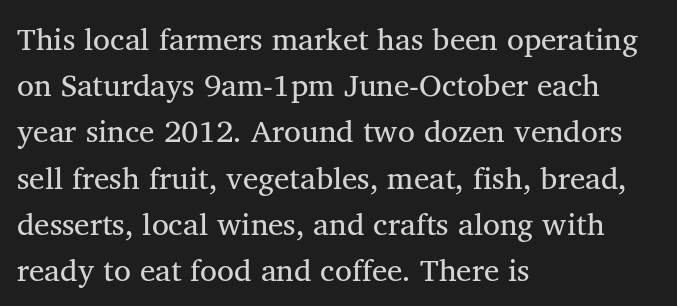
Type without underlining. The letters sit at their default tracking, neither squeezed nor spread. This sample uses a serif face. Each line starts at the same left margin while the right side varies.
